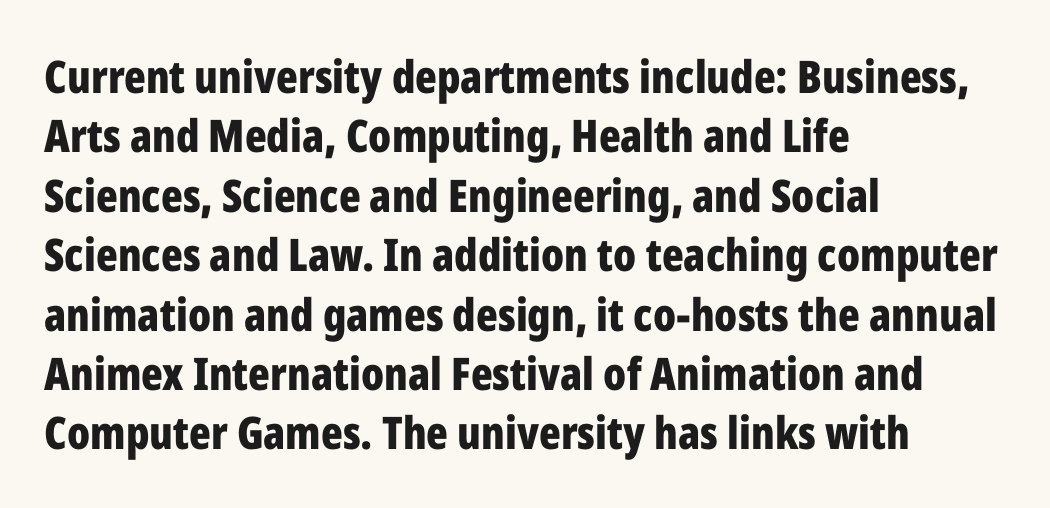
Beneath every word, the page is bare. Horizontal bands of white between lines are of average thickness. If you drew a line through each stem, it would be perfectly vertical. Nobody touched the tracking dial on this one. The ragged edge is on the right, which tells us the setting is flush left. The type family on display is of the sans-serif kind.
